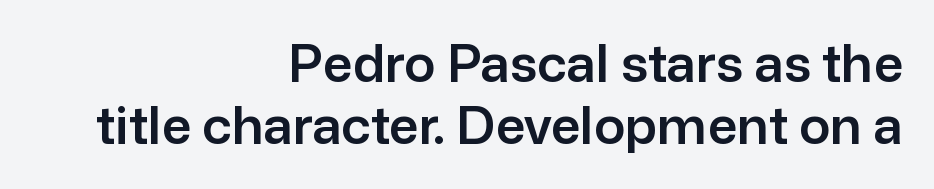
Q: Is the text italic (slanted)? A: No, it is upright.
Q: Is the typeface a serif or a sans-serif typeface? A: Sans-serif.
Q: Is the text underlined? A: No.
Q: How is the paragraph aligned? A: Right-aligned.
Q: Is the spacing between letters normal or unusually wide? A: Normal.
Q: Width (condensed, normal, or wide)? A: Normal.
Q: Stroke contrast? A: Low.
Q: x-height? A: Medium.
Q: Monospaced? A: No.
